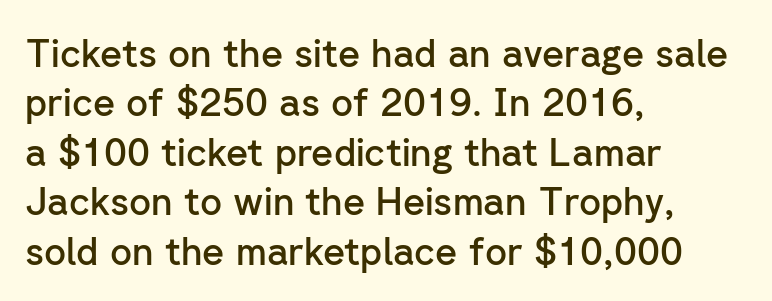
These lines sit exactly where default settings would place them. A typesetter would label this face a sans. Only glyphs here, with clear space below each row. Look at the tracking — it's just the regular setting, nothing added. Summary of weight: moderately heavy, a semibold.
